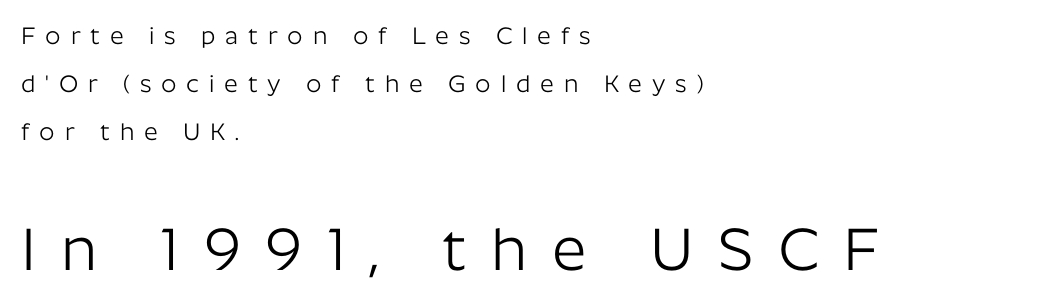
Is there much room between lines? Yes — plenty of vertical air separates them. Leftover space on each line is placed entirely after the last word. Tall strokes in this sample are plumb rather than angled. If you squint, the bottom block still reads clearly — it's the larger of the two.
